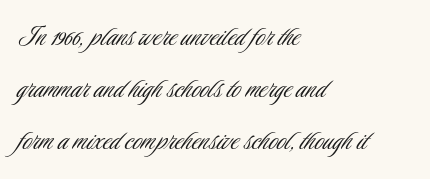
Q: Is the text bold? A: No.
Q: Is the text italic (slanted)? A: Yes.
Q: Is the typeface a serif or a sans-serif typeface? A: Sans-serif.
Q: Is the text underlined? A: No.
Q: How is the paragraph aligned? A: Left-aligned.
Q: Is the spacing between letters normal or unusually wide? A: Normal.
Q: Is the spacing between lines tight, normal or loose? A: Normal.
Q: Width (condensed, normal, or wide)? A: Condensed.
Q: Stroke contrast? A: Low.
Q: x-height? A: Small.
Q: Monospaced? A: No.
